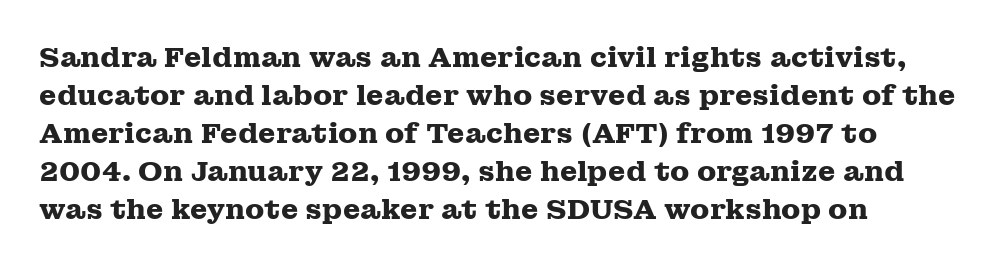
Q: Is the text bold? A: Yes.
Q: Is the text italic (slanted)? A: No, it is upright.
Q: Is the typeface a serif or a sans-serif typeface? A: Serif.
Q: Is the text underlined? A: No.
Q: How is the paragraph aligned? A: Left-aligned.
Q: Is the spacing between letters normal or unusually wide? A: Normal.
Q: Is the spacing between lines tight, normal or loose? A: Normal.
Q: Width (condensed, normal, or wide)? A: Wide.
Q: Stroke contrast? A: Medium.
Q: x-height? A: Medium.
Q: Monospaced? A: No.
